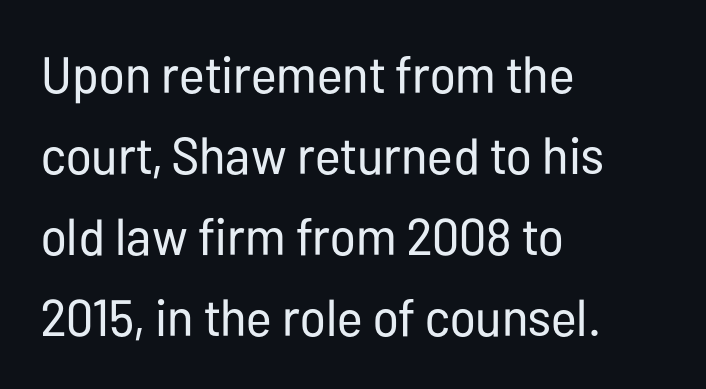
The passage is arranged the way most books set body copy — flush left. Characters follow at the spacing the type designer built in. Stems and bowls with no extra thickness — not bold. It's the straight-up-and-down kind of type. You could not count columns in this text — the font is proportionally spaced.
